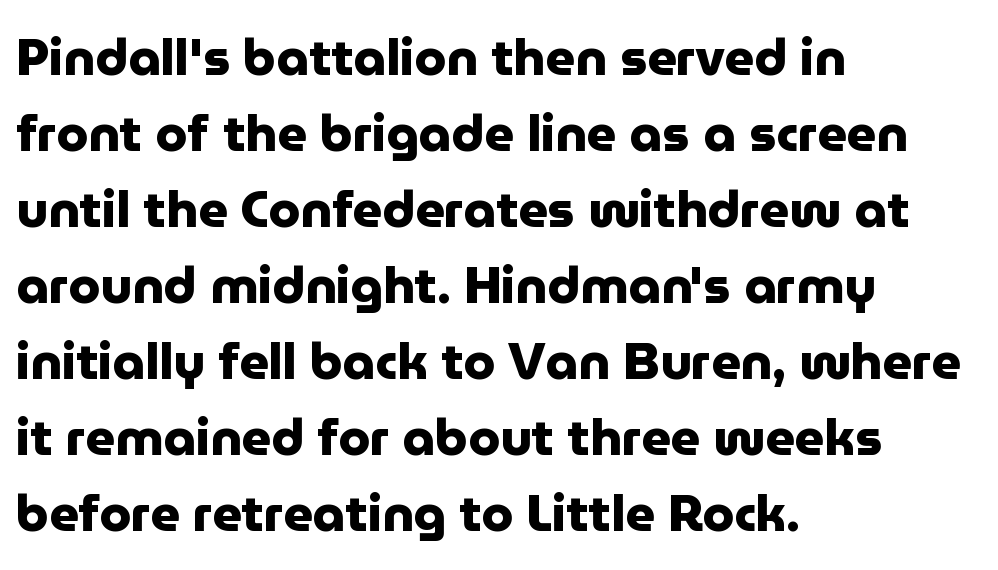
The image shows 51 px heavy sans-serif type, upright; set left-aligned, normal line spacing (1.49x), normal letter spacing, not underlined; low stroke contrast and a medium x-height.
